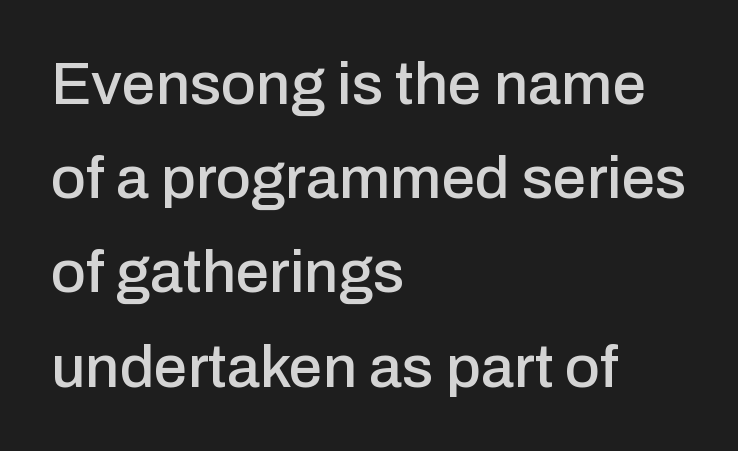
Each letter keeps its own natural width here, so spacing adapts to shape. Each row of text sits above clean, open space. The axis of the letterforms is exactly vertical. Tracking value appears to be zero — textbook default spacing.
